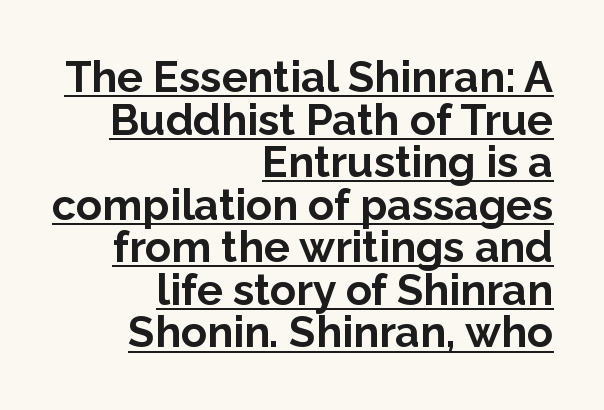
{"serif": "no", "italic": "no", "bold": "yes", "weight": "bold", "width": "normal", "stroke_contrast": "low", "x_height": "medium", "monospaced": "no", "underline": "yes", "align": "right", "line_spacing": "tight", "line_spacing_ratio": 0.99, "letter_spacing": "normal", "letter_spacing_em": 0.0, "glyph_px": 43}
